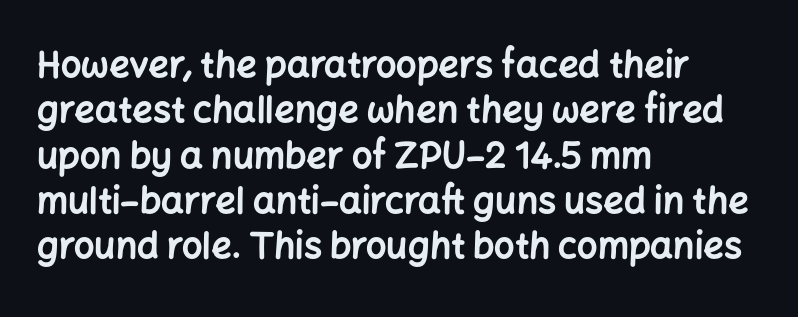
Think of a printed novel: that variable character pitch is what you see here. This rendering features lettering with no underline. Honestly, the row spacing looks completely unremarkable. Plenty of ink on the page — the face is bold.
